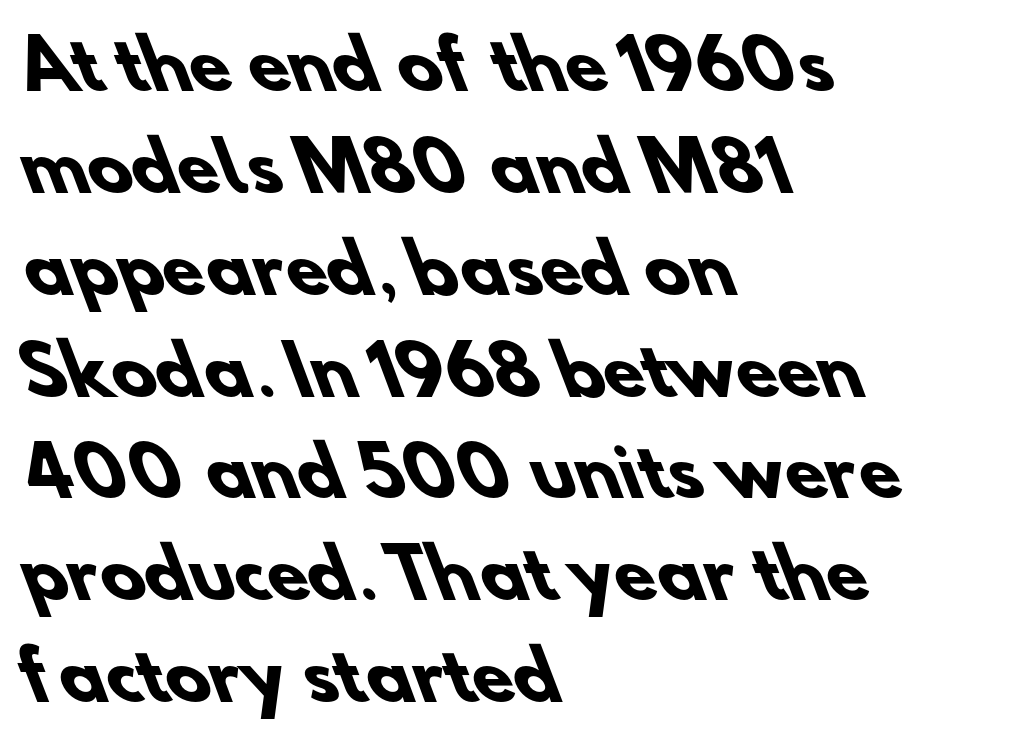
The image shows 67 px heavy sans-serif type; set left-aligned, normal line spacing (1.52x), normal letter spacing, not underlined; low stroke contrast and a small x-height.
